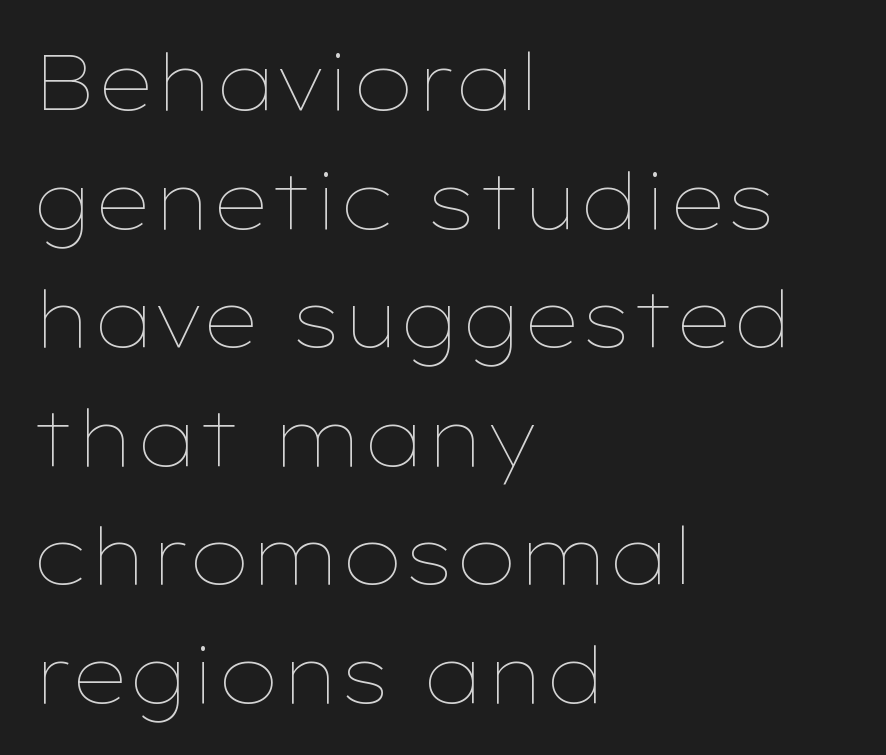
Typeset ragged right — the left edge is the straight one. Do the characters align in a grid? No, the font is proportional. Baseline-to-baseline distance is the conventional proportion of letter height. The string is rendered with underlining switched off.
